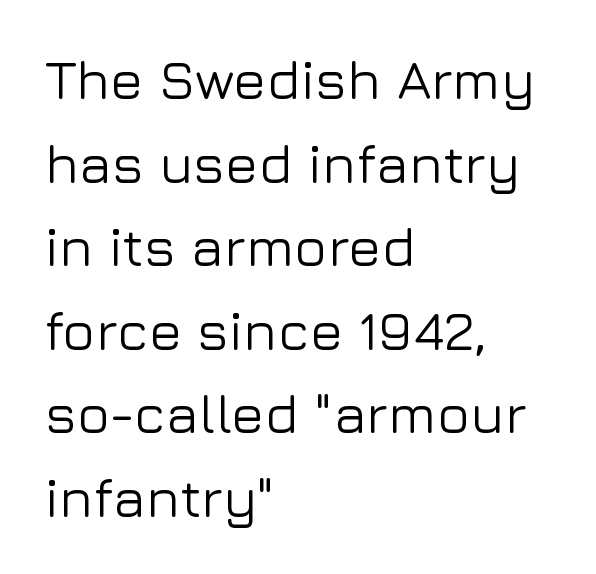
{"serif": "no", "italic": "no", "width": "normal", "stroke_contrast": "low", "x_height": "medium", "monospaced": "no", "underline": "no", "align": "left", "line_spacing": "normal", "line_spacing_ratio": 1.52, "letter_spacing": "normal", "letter_spacing_em": 0.0, "glyph_px": 55}
